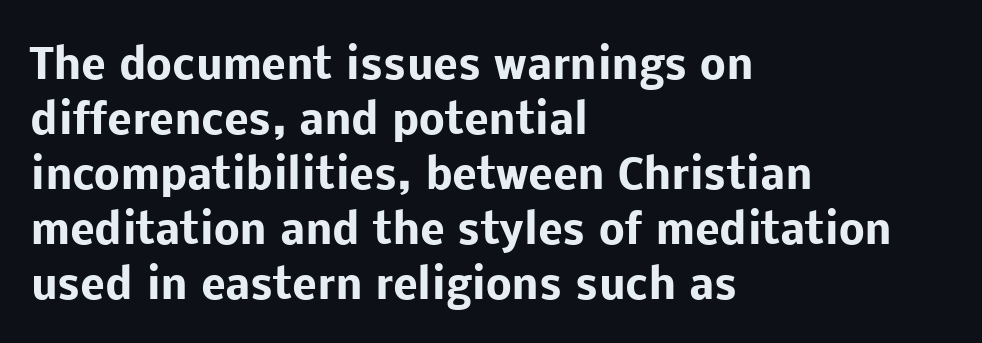
{"serif": "no", "italic": "no", "bold": "yes", "weight": "heavy", "width": "normal", "stroke_contrast": "low", "x_height": "medium", "monospaced": "no", "underline": "no", "align": "left", "line_spacing": "normal", "line_spacing_ratio": 1.34, "letter_spacing": "normal", "letter_spacing_em": 0.0, "glyph_px": 41}
